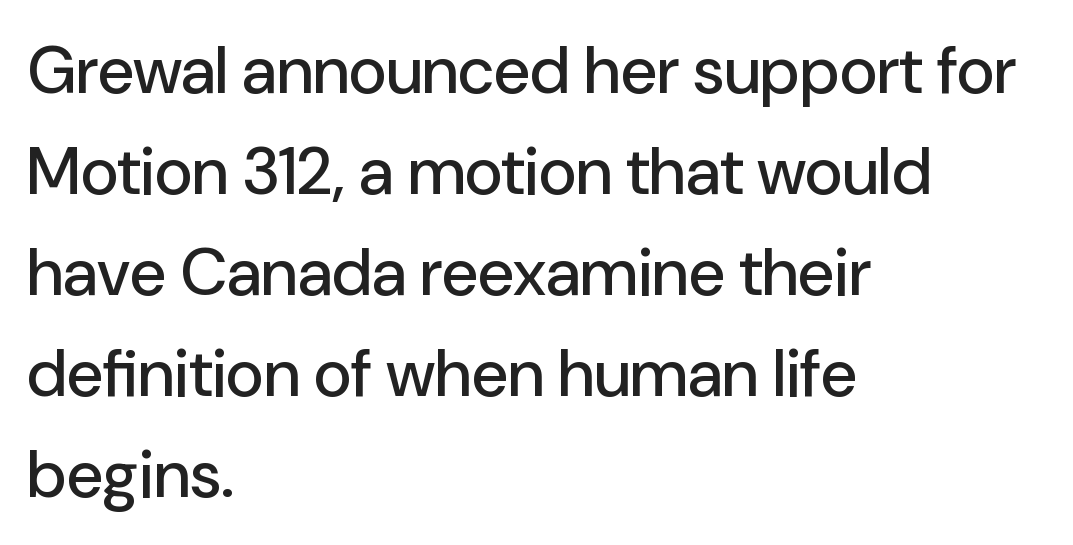
The image shows 66 px sans-serif type, upright; set left-aligned, normal line spacing (1.53x), normal letter spacing, not underlined; low stroke contrast and a medium x-height.
